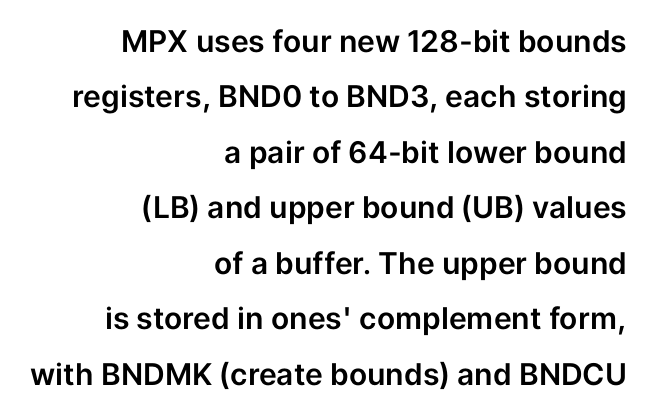
The image shows 30 px sans-serif type, upright; set right-aligned, line spacing 1.85x, normal letter spacing, not underlined; low stroke contrast and a medium x-height.
